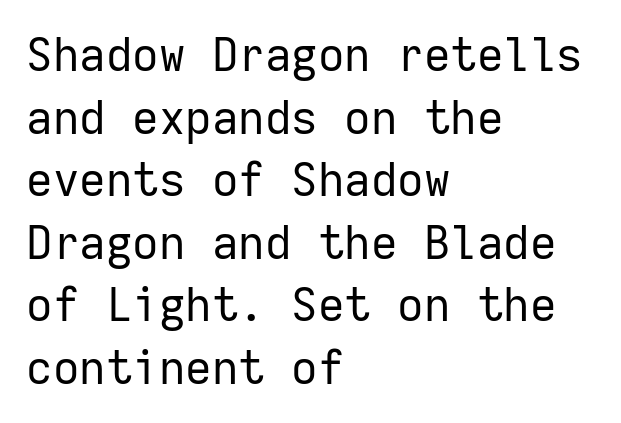
Q: Is the text bold? A: No.
Q: Is the text italic (slanted)? A: No, it is upright.
Q: Is the typeface a serif or a sans-serif typeface? A: Sans-serif.
Q: Is the text underlined? A: No.
Q: How is the paragraph aligned? A: Left-aligned.
Q: Is the spacing between letters normal or unusually wide? A: Normal.
Q: Is the spacing between lines tight, normal or loose? A: Normal.
Q: Width (condensed, normal, or wide)? A: Normal.
Q: Stroke contrast? A: Low.
Q: x-height? A: Medium.
Q: Monospaced? A: Yes.
